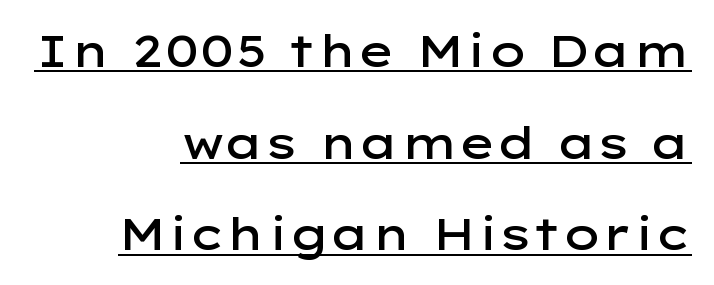
Tall strokes in this sample are plumb rather than angled. What's the leading like? Stretched, with rows far apart. As a designer I'd log this as weight 600, semibold. Line endings align vertically; line beginnings do not. Think of a printed novel: that variable character pitch is what you see here.
